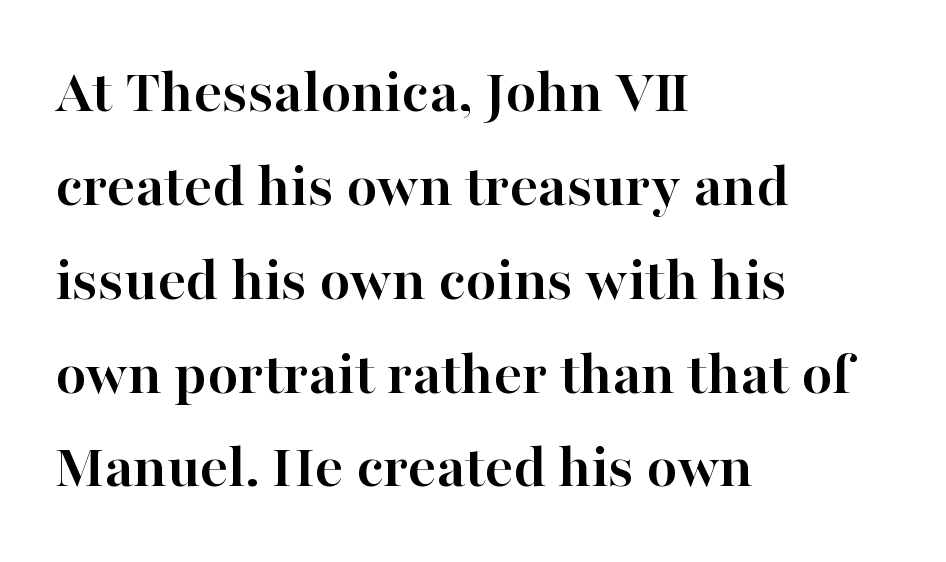
This sample has the flowing, uneven cadence of proportional lettering. These lines are set flush left with a ragged right edge. These lines sit exactly where default settings would place them. Little horizontal feet cap the strokes, marking this as serif type.
